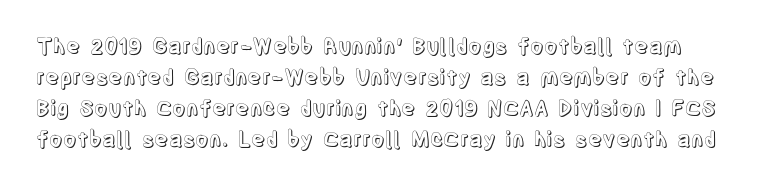
Q: Is the text italic (slanted)? A: No, it is upright.
Q: Is the text underlined? A: No.
Q: Is the spacing between letters normal or unusually wide? A: Normal.
Q: Is the spacing between lines tight, normal or loose? A: Normal.
